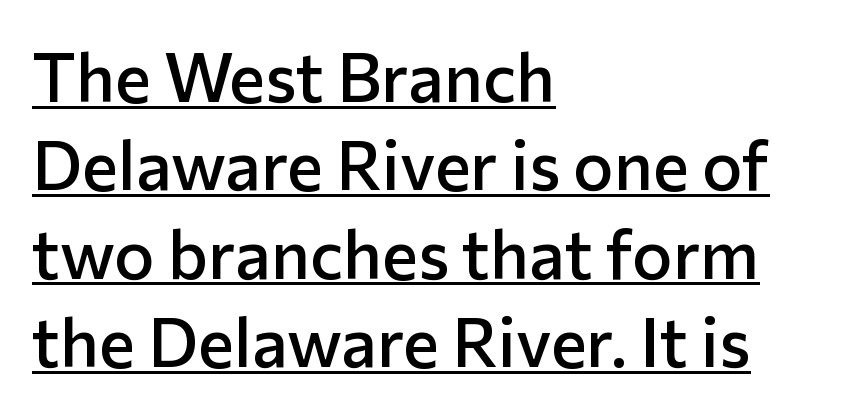
Q: Is the text bold? A: Semi-bold.
Q: Is the text italic (slanted)? A: No, it is upright.
Q: Is the typeface a serif or a sans-serif typeface? A: Sans-serif.
Q: Is the text underlined? A: Yes.
Q: How is the paragraph aligned? A: Left-aligned.
Q: Is the spacing between letters normal or unusually wide? A: Normal.
Q: Is the spacing between lines tight, normal or loose? A: Normal.
Q: Width (condensed, normal, or wide)? A: Normal.
Q: Stroke contrast? A: Low.
Q: x-height? A: Medium.
Q: Monospaced? A: No.
